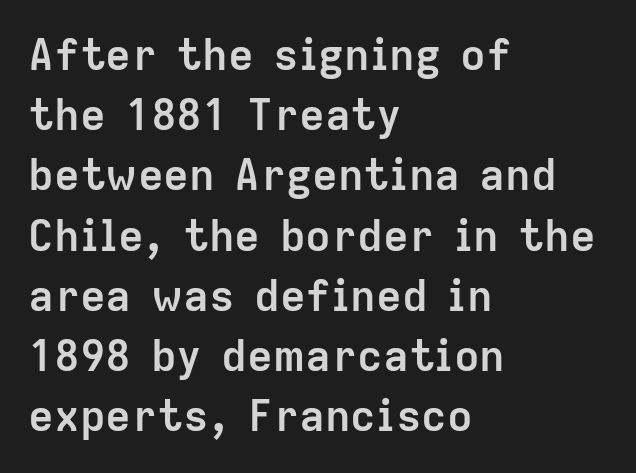
{"serif": "no", "italic": "no", "bold": "yes", "weight": "semibold", "width": "normal", "stroke_contrast": "low", "x_height": "medium", "monospaced": "no", "underline": "no", "align": "left", "line_spacing": "normal", "line_spacing_ratio": 1.4, "letter_spacing": "normal", "letter_spacing_em": 0.0, "glyph_px": 43}
